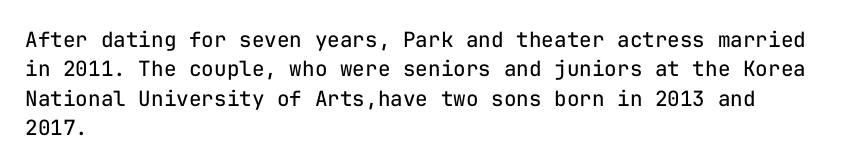
The image shows 21 px text type, upright; set left-aligned, normal line spacing (1.4x), normal letter spacing, not underlined.
